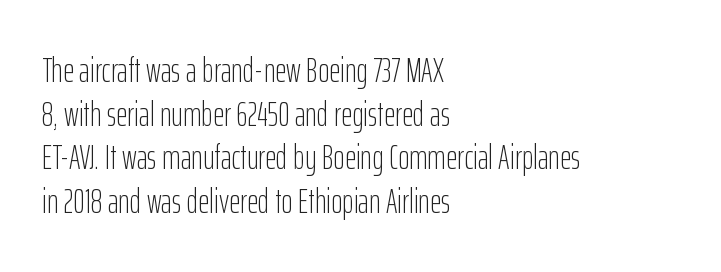
Q: Is the text bold? A: No.
Q: Is the text italic (slanted)? A: No, it is upright.
Q: Is the typeface a serif or a sans-serif typeface? A: Sans-serif.
Q: Is the text underlined? A: No.
Q: How is the paragraph aligned? A: Left-aligned.
Q: Is the spacing between letters normal or unusually wide? A: Normal.
Q: Is the spacing between lines tight, normal or loose? A: Normal.
Q: Width (condensed, normal, or wide)? A: Condensed.
Q: Stroke contrast? A: Low.
Q: x-height? A: Medium.
Q: Monospaced? A: No.
